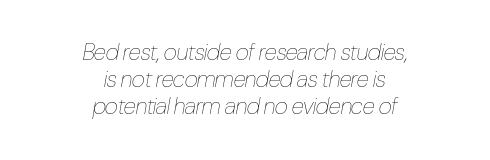
Q: Is the text bold? A: No.
Q: Is the text italic (slanted)? A: Yes, it leans right by about 10 degrees.
Q: Is the text underlined? A: No.
Q: How is the paragraph aligned? A: Centered.
Q: Is the spacing between letters normal or unusually wide? A: Normal.
